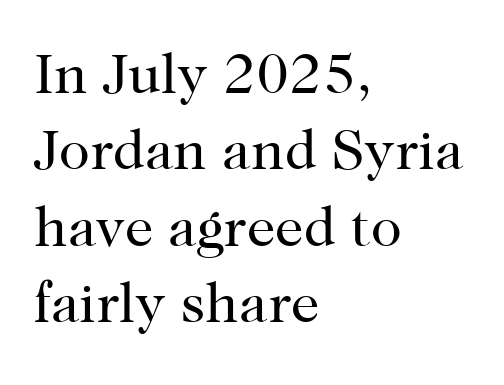
The image shows 57 px regular-weight serif type, upright; set left-aligned, normal line spacing (1.34x), normal letter spacing, not underlined; high stroke contrast and a medium x-height.
